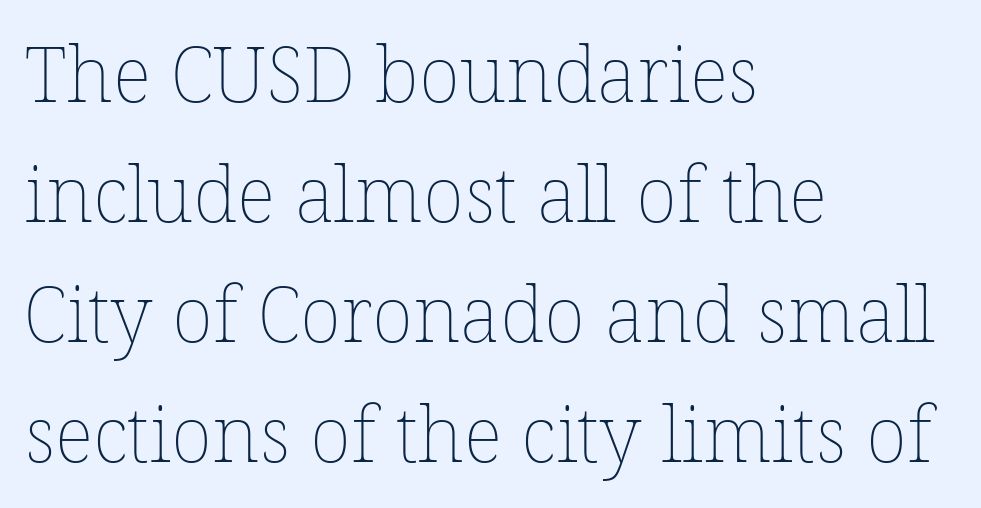
{"italic": "no", "bold": "no", "weight": "thin", "width": "normal", "stroke_contrast": "low", "x_height": "medium", "monospaced": "no", "underline": "no", "align": "left", "line_spacing": "normal", "line_spacing_ratio": 1.56, "letter_spacing": "normal", "letter_spacing_em": 0.0, "glyph_px": 77}
